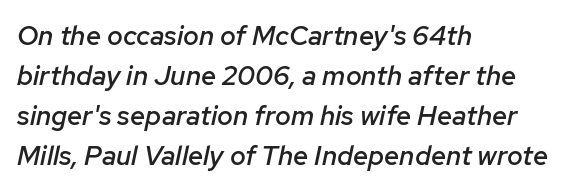
Vertical spacing — default. Summary of weight: moderately heavy, a semibold. The typesetter chose a ragged-right arrangement here. This sample uses plain, unmodified letter spacing. Slanted lettering throughout.
